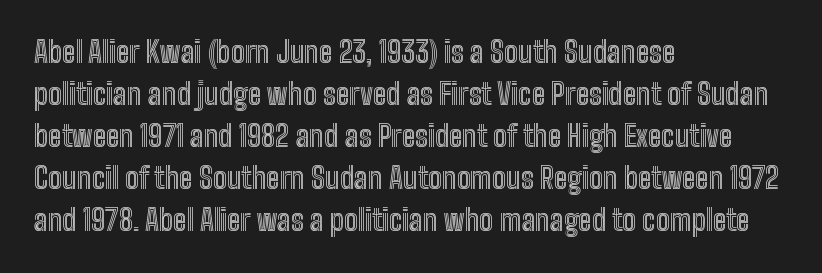
{"italic": "no", "width": "condensed", "x_height": "medium", "monospaced": "no", "underline": "no", "align": "left", "line_spacing": "normal", "line_spacing_ratio": 1.45, "letter_spacing": "normal", "letter_spacing_em": 0.0, "glyph_px": 29}
